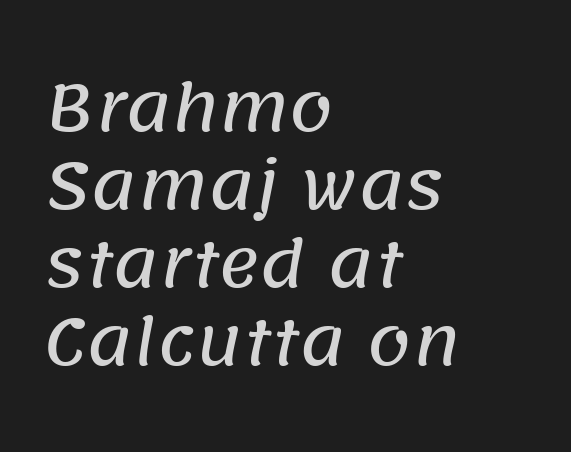
The image shows 63 px sans-serif type; set left-aligned, line spacing 1.24x, normal letter spacing, not underlined; low stroke contrast and a large x-height.
